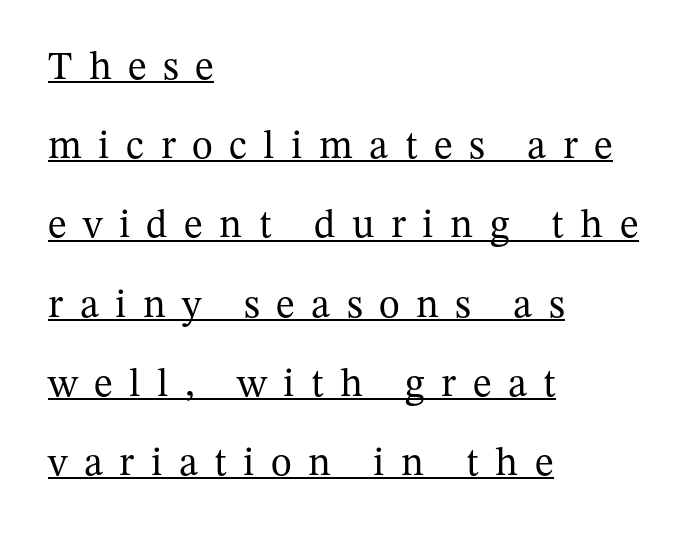
Q: Is the text bold? A: No.
Q: Is the text italic (slanted)? A: No, it is upright.
Q: Is the typeface a serif or a sans-serif typeface? A: Serif.
Q: Is the text underlined? A: Yes.
Q: How is the paragraph aligned? A: Left-aligned.
Q: Is the spacing between letters normal or unusually wide? A: Unusually wide.
Q: Is the spacing between lines tight, normal or loose? A: Loose.
Q: Width (condensed, normal, or wide)? A: Normal.
Q: Stroke contrast? A: Medium.
Q: x-height? A: Medium.
Q: Monospaced? A: No.
